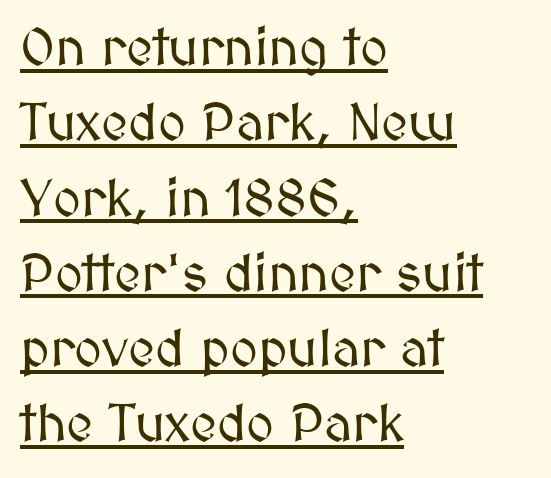
{"italic": "no", "width": "normal", "stroke_contrast": "medium", "x_height": "medium", "monospaced": "no", "underline": "yes", "align": "left", "line_spacing": "normal", "line_spacing_ratio": 1.42, "letter_spacing": "normal", "letter_spacing_em": 0.0, "glyph_px": 53}
